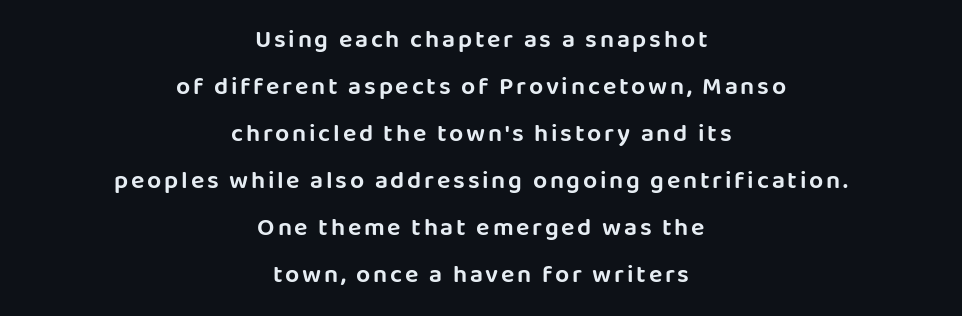
Line starts and ends both wander, symmetrically. A bare baseline throughout the passage. A roman cut, with each character standing at attention.
